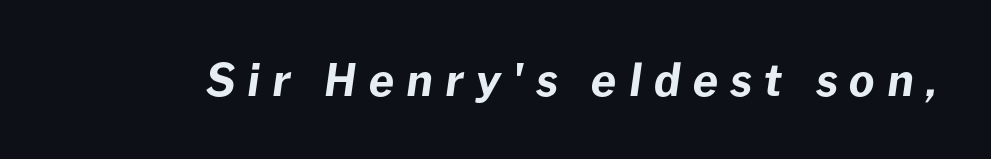
{"italic": "yes", "lean": "right", "slant_degrees": 8, "bold": "yes", "weight": "bold", "width": "normal", "stroke_contrast": "low", "x_height": "medium", "monospaced": "no", "underline": "no", "letter_spacing": "wide", "letter_spacing_em": 0.28, "glyph_px": 44}
